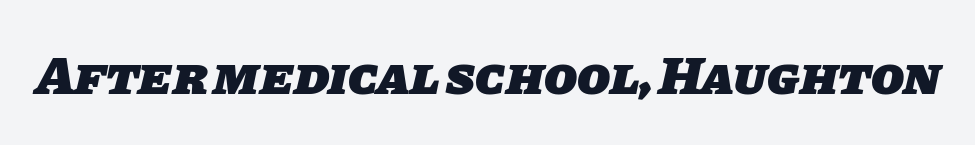
The image shows 54 px heavy type; set normal letter spacing, not underlined; low stroke contrast and a large x-height.
